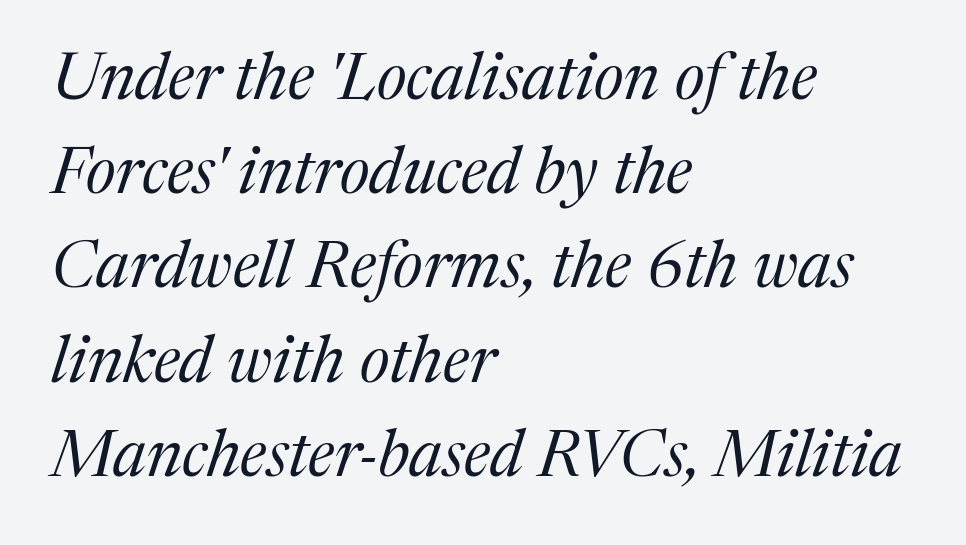
Q: Is the text bold? A: No.
Q: Is the text italic (slanted)? A: Yes, it leans right by about 17 degrees.
Q: Is the typeface a serif or a sans-serif typeface? A: Serif.
Q: Is the text underlined? A: No.
Q: How is the paragraph aligned? A: Left-aligned.
Q: Is the spacing between letters normal or unusually wide? A: Normal.
Q: Is the spacing between lines tight, normal or loose? A: Normal.
Q: Width (condensed, normal, or wide)? A: Normal.
Q: Stroke contrast? A: Medium.
Q: x-height? A: Medium.
Q: Monospaced? A: No.
